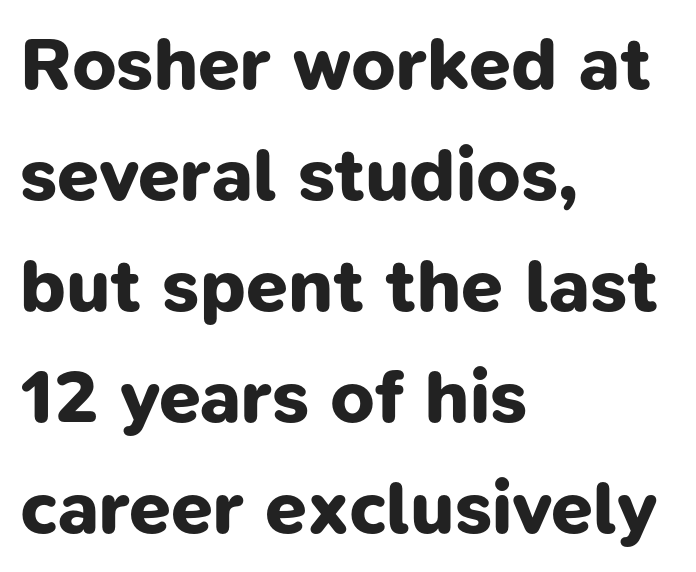
The image shows 75 px bold sans-serif type; set left-aligned, normal line spacing (1.48x), normal letter spacing, not underlined; low stroke contrast and a medium x-height.
